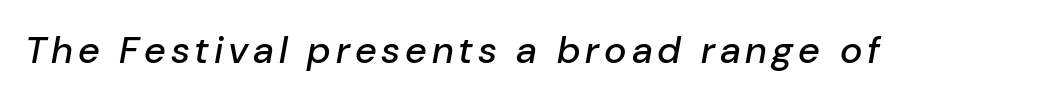
Q: Is the text italic (slanted)? A: Yes, it leans right by about 10 degrees.
Q: Is the text underlined? A: No.
Q: Width (condensed, normal, or wide)? A: Normal.
Q: Stroke contrast? A: Low.
Q: x-height? A: Medium.
Q: Monospaced? A: No.
